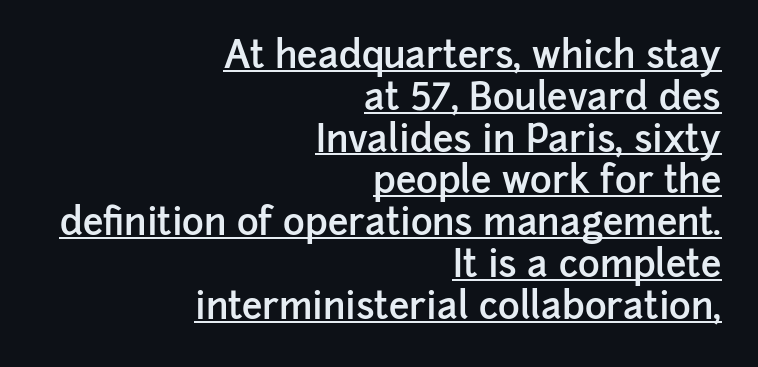
{"serif": "no", "italic": "no", "bold": "semi", "weight": "semibold", "width": "normal", "stroke_contrast": "low", "x_height": "medium", "monospaced": "no", "underline": "yes", "align": "right", "line_spacing": "tight", "line_spacing_ratio": 1.13, "letter_spacing": "normal", "letter_spacing_em": 0.0, "glyph_px": 37}
